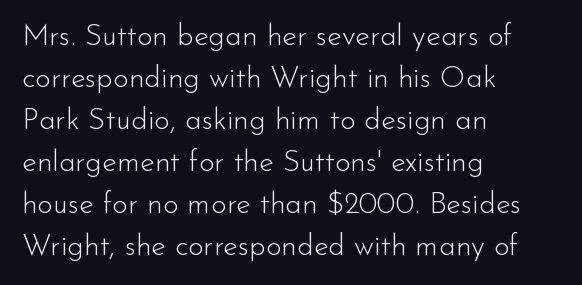
The image shows 30 px light sans-serif type, upright; set left-aligned, normal line spacing (1.4x), normal letter spacing, not underlined; low stroke contrast and a small x-height.
